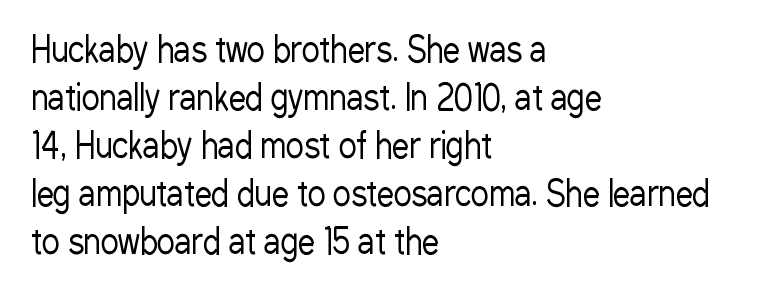
{"serif": "no", "italic": "no", "bold": "no", "weight": "regular", "width": "condensed", "stroke_contrast": "low", "x_height": "medium", "monospaced": "no", "underline": "no", "align": "left", "line_spacing": "normal", "line_spacing_ratio": 1.41, "letter_spacing": "normal", "letter_spacing_em": 0.0, "glyph_px": 34}
